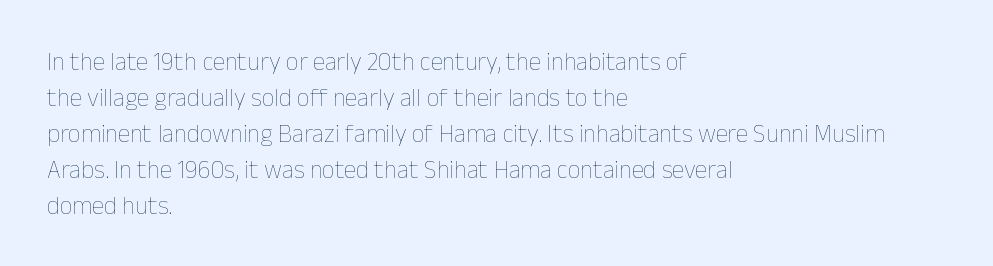
{"italic": "no", "bold": "no", "underline": "no", "align": "left", "line_spacing": "normal", "line_spacing_ratio": 1.44, "letter_spacing": "normal", "letter_spacing_em": 0.0, "glyph_px": 25}
